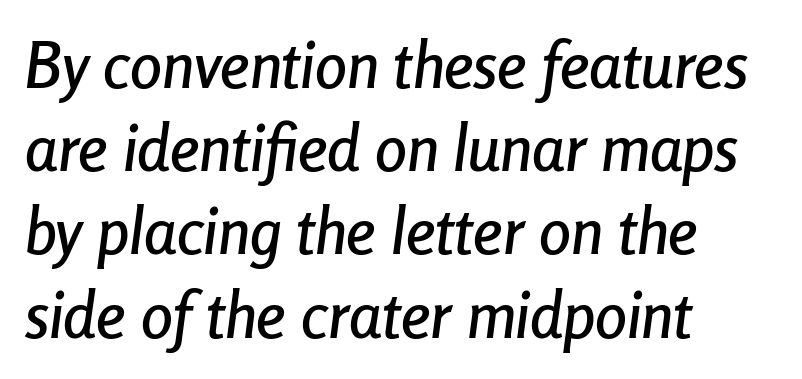
Q: Is the text italic (slanted)? A: Yes, it leans right by about 8 degrees.
Q: Is the text underlined? A: No.
Q: How is the paragraph aligned? A: Left-aligned.
Q: Is the spacing between letters normal or unusually wide? A: Normal.
Q: Is the spacing between lines tight, normal or loose? A: Normal.
Q: Width (condensed, normal, or wide)? A: Condensed.
Q: Stroke contrast? A: Low.
Q: x-height? A: Medium.
Q: Monospaced? A: No.
